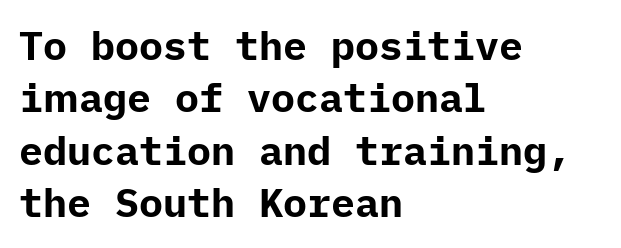
The image shows 40 px bold sans-serif type, upright; set left-aligned, normal line spacing (1.31x), normal letter spacing, not underlined; low stroke contrast and a medium x-height.
